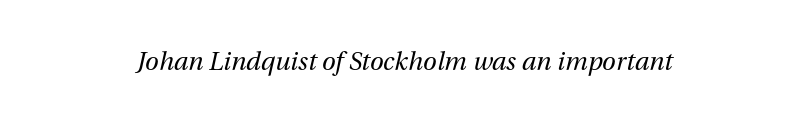
The cut favours lightness, reaching ordinary text weight at its darkest. No word sits above an underline. Notice how the stems are inclined rather than vertical — that's the hallmark of italics. Each word holds together tightly as a unit, with standard inter-letter gaps.
